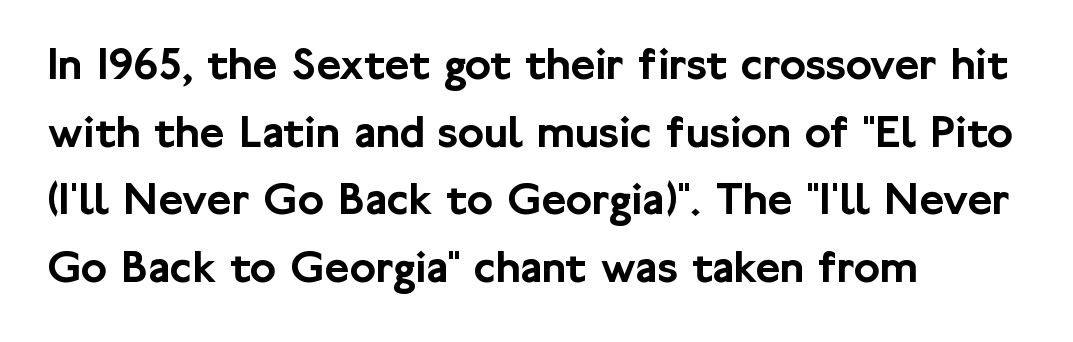
Vertical strokes here are truly vertical. The characters display no serif detailing; their extremities are plain. Proportional: the letters do not fall into vertical columns. The gap between lines stays unmarked. Left-aligned paragraph, ragged on the right.
